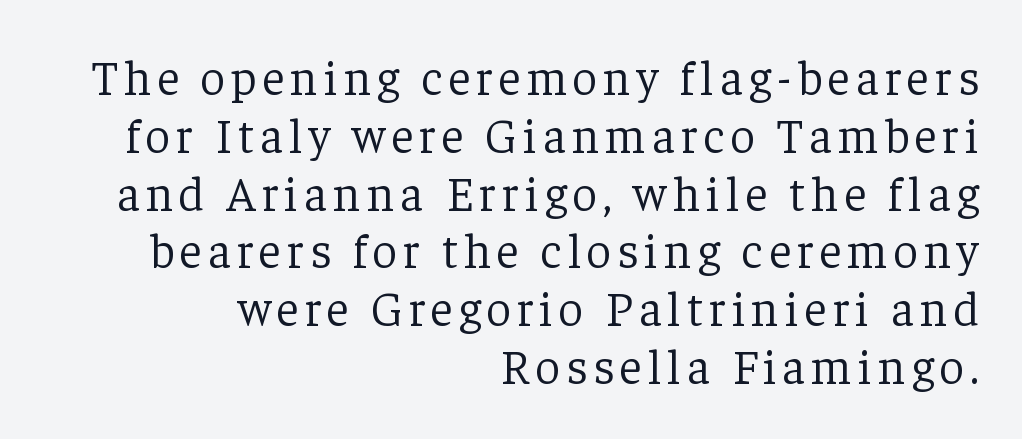
No word sits above an underline. This sample uses an upright cut, with every glyph sitting square on the baseline. The face used here is proportionally spaced, like ordinary book or web type. Check where the strokes stop: tiny serifs finish them off.
